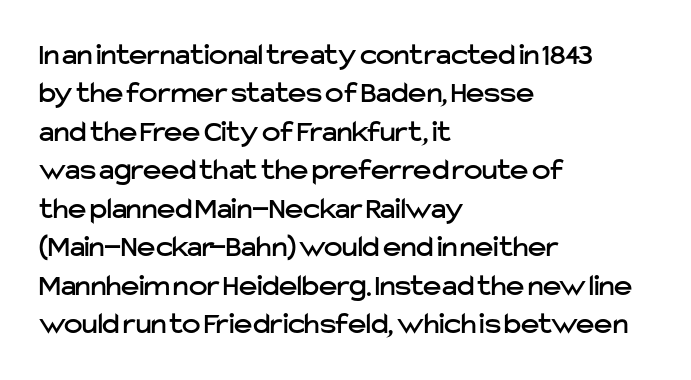
Q: Is the text italic (slanted)? A: No, it is upright.
Q: Is the typeface a serif or a sans-serif typeface? A: Sans-serif.
Q: Is the text underlined? A: No.
Q: How is the paragraph aligned? A: Left-aligned.
Q: Is the spacing between letters normal or unusually wide? A: Normal.
Q: Width (condensed, normal, or wide)? A: Normal.
Q: Stroke contrast? A: Low.
Q: x-height? A: Medium.
Q: Monospaced? A: No.
